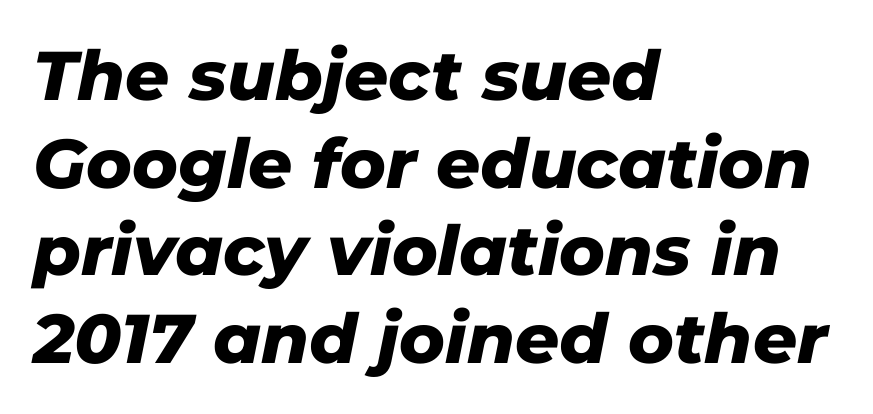
The image shows 69 px heavy type, italic (leaning right); set left-aligned, normal line spacing (1.27x), normal letter spacing, not underlined; low stroke contrast and a medium x-height.
